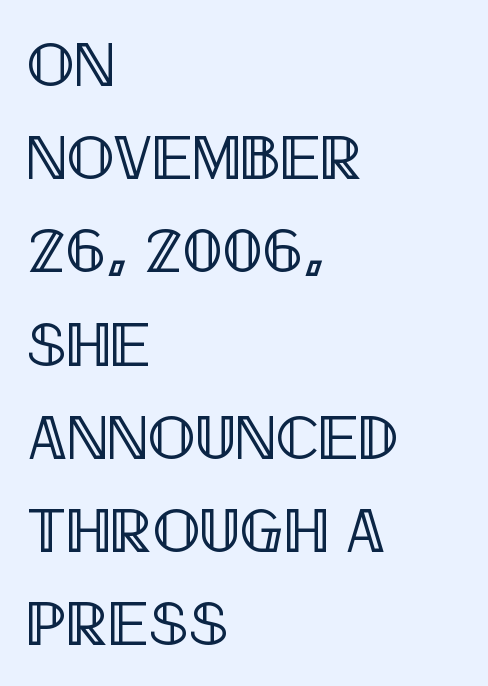
Q: Is the text italic (slanted)? A: No, it is upright.
Q: Is the text underlined? A: No.
Q: How is the paragraph aligned? A: Left-aligned.
Q: Is the spacing between letters normal or unusually wide? A: Normal.
Q: Is the spacing between lines tight, normal or loose? A: Normal.
Q: Width (condensed, normal, or wide)? A: Condensed.
Q: x-height? A: Large.
Q: Monospaced? A: No.
